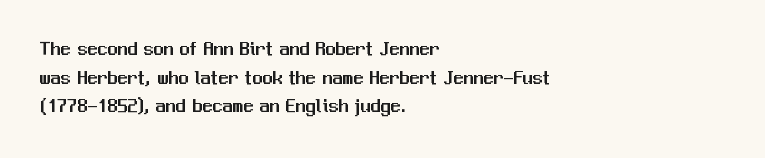
Q: Is the text italic (slanted)? A: No, it is upright.
Q: Is the text underlined? A: No.
Q: How is the paragraph aligned? A: Left-aligned.
Q: Is the spacing between letters normal or unusually wide? A: Normal.
Q: Is the spacing between lines tight, normal or loose? A: Normal.
